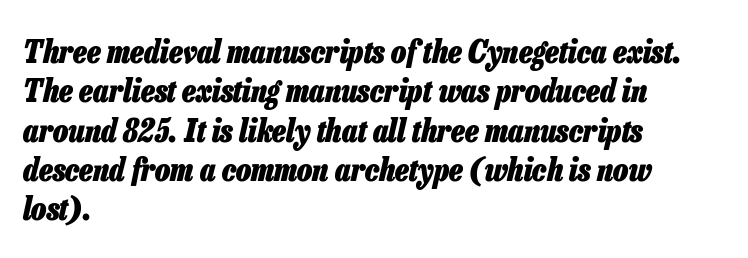
{"italic": "yes", "lean": "right", "slant_degrees": 13, "bold": "yes", "weight": "heavy", "width": "condensed", "stroke_contrast": "low", "x_height": "medium", "monospaced": "no", "underline": "no", "align": "left", "line_spacing_ratio": 1.23, "letter_spacing": "normal", "letter_spacing_em": 0.0, "glyph_px": 32}
